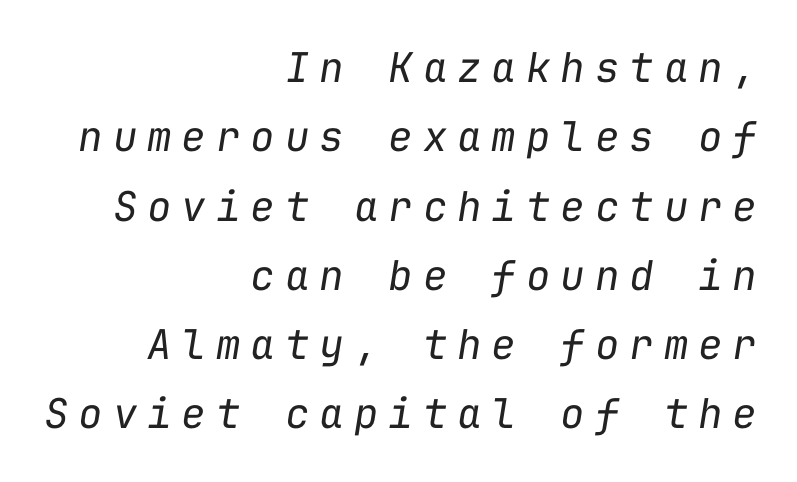
{"italic": "yes", "lean": "right", "slant_degrees": 9, "bold": "no", "weight": "regular", "width": "normal", "stroke_contrast": "low", "x_height": "medium", "monospaced": "yes", "underline": "no", "align": "right", "line_spacing": "normal", "line_spacing_ratio": 1.69, "letter_spacing": "wide", "letter_spacing_em": 0.24, "glyph_px": 41}
